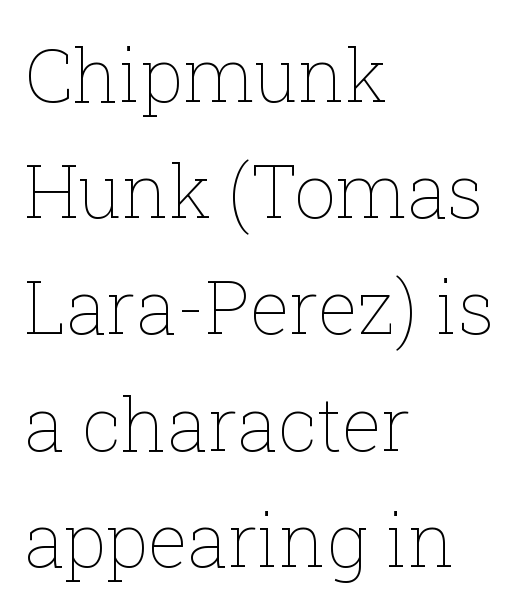
Q: Is the text bold? A: No.
Q: Is the text italic (slanted)? A: No, it is upright.
Q: Is the text underlined? A: No.
Q: How is the paragraph aligned? A: Left-aligned.
Q: Is the spacing between letters normal or unusually wide? A: Normal.
Q: Is the spacing between lines tight, normal or loose? A: Normal.
Q: Width (condensed, normal, or wide)? A: Normal.
Q: Stroke contrast? A: Low.
Q: x-height? A: Medium.
Q: Monospaced? A: No.
